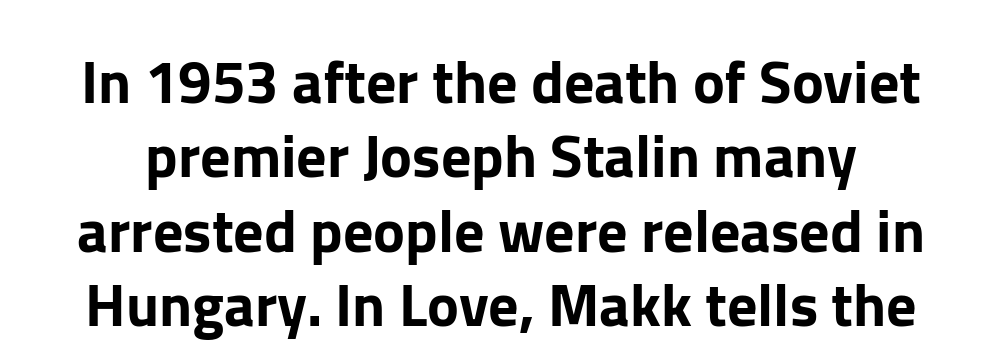
Q: Is the text italic (slanted)? A: No, it is upright.
Q: Is the typeface a serif or a sans-serif typeface? A: Sans-serif.
Q: Is the text underlined? A: No.
Q: Is the spacing between letters normal or unusually wide? A: Normal.
Q: Width (condensed, normal, or wide)? A: Normal.
Q: Stroke contrast? A: Low.
Q: x-height? A: Medium.
Q: Monospaced? A: No.
